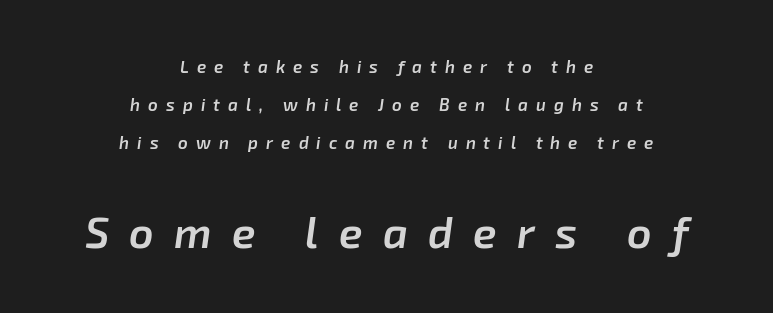
A typesetter would call this leading open, well beyond the default. This layout puts the modest block above and the oversized block below. The type is letterspaced generously, with wide tracking. The face used here is proportionally spaced, like ordinary book or web type. A clean baseline with only descenders dipping below it.
